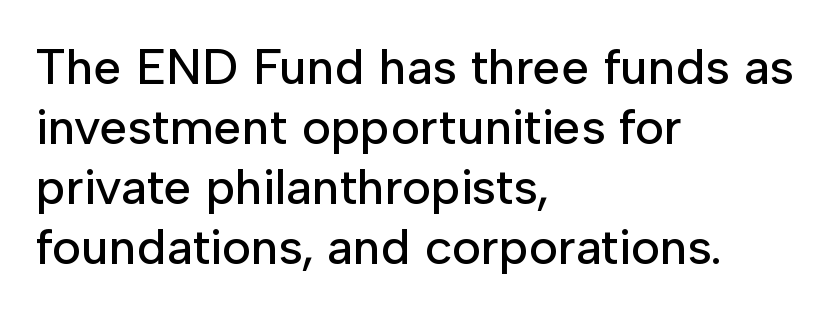
The image shows 50 px sans-serif type, upright; set left-aligned, line spacing 1.2x, normal letter spacing, not underlined; low stroke contrast and a medium x-height.
